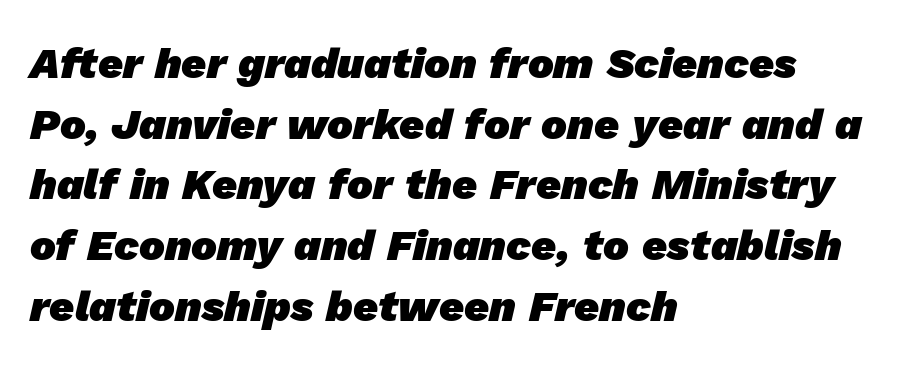
The image shows 43 px heavy sans-serif type; set left-aligned, normal line spacing (1.41x), normal letter spacing, not underlined; low stroke contrast and a medium x-height.
